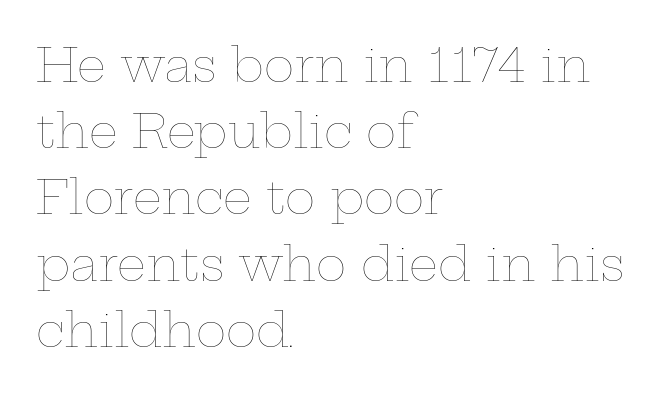
Q: Is the text bold? A: No.
Q: Is the text italic (slanted)? A: No, it is upright.
Q: Is the text underlined? A: No.
Q: How is the paragraph aligned? A: Left-aligned.
Q: Is the spacing between letters normal or unusually wide? A: Normal.
Q: Is the spacing between lines tight, normal or loose? A: Normal.
Q: Width (condensed, normal, or wide)? A: Wide.
Q: Stroke contrast? A: Low.
Q: x-height? A: Medium.
Q: Monospaced? A: No.
